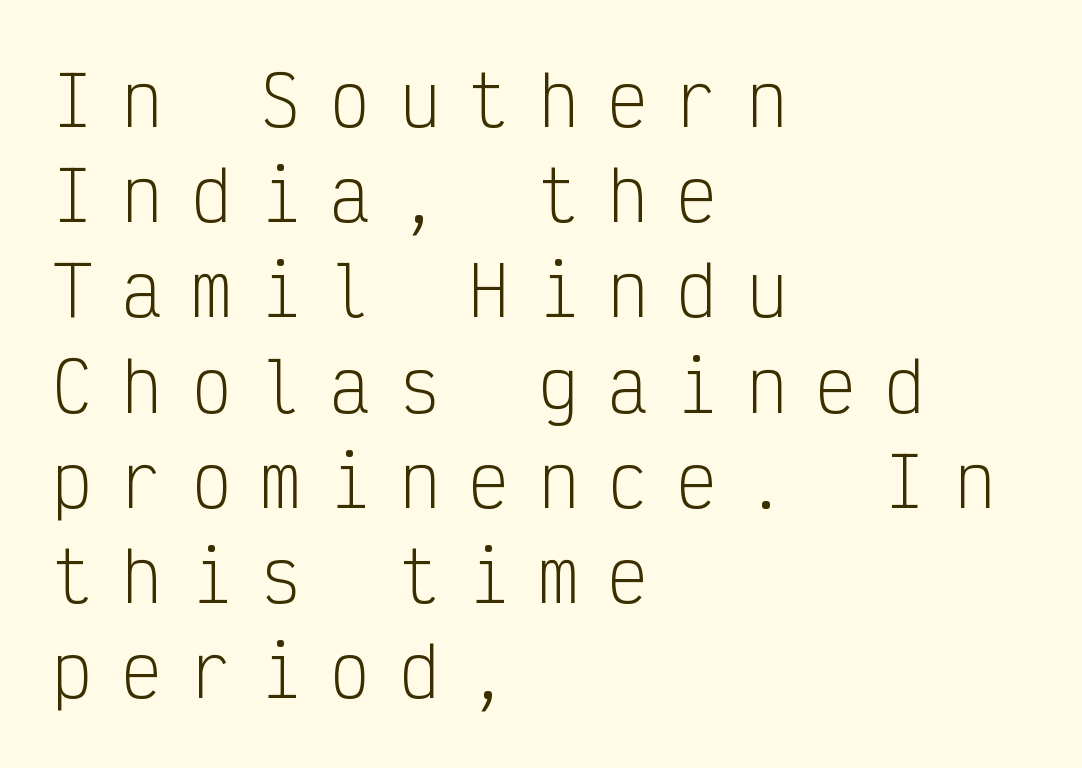
The image shows 68 px light, condensed sans-serif type, upright, monospaced; set left-aligned, normal line spacing (1.4x), unusually wide letter spacing (+0.42 em), not underlined; low stroke contrast and a medium x-height.
